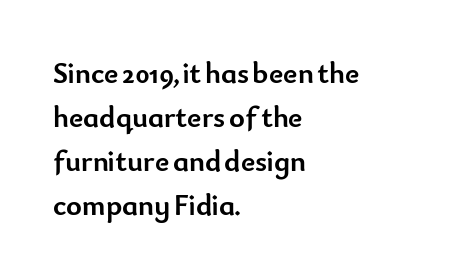
Q: Is the text bold? A: Yes.
Q: Is the text italic (slanted)? A: No, it is upright.
Q: Is the typeface a serif or a sans-serif typeface? A: Sans-serif.
Q: Is the text underlined? A: No.
Q: How is the paragraph aligned? A: Left-aligned.
Q: Is the spacing between letters normal or unusually wide? A: Normal.
Q: Is the spacing between lines tight, normal or loose? A: Normal.
Q: Width (condensed, normal, or wide)? A: Normal.
Q: Stroke contrast? A: Low.
Q: x-height? A: Small.
Q: Monospaced? A: No.
